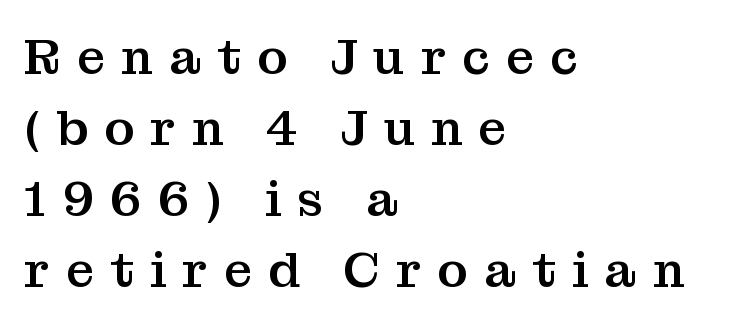
{"serif": "yes", "italic": "no", "width": "normal", "stroke_contrast": "medium", "x_height": "medium", "monospaced": "no", "underline": "no", "align": "left", "line_spacing": "normal", "line_spacing_ratio": 1.42, "letter_spacing": "wide", "letter_spacing_em": 0.32, "glyph_px": 50}
